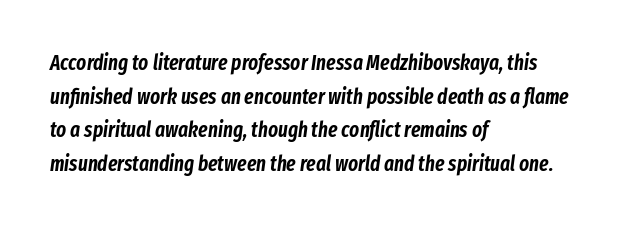
The specimen omits any rule beneath the text block's lines. Is the letter spacing exaggerated? No — it looks like the ordinary default. The ragged edge is on the right, which tells us the setting is flush left. Regarding leading, the lines here are spaced in the standard way. The typography opts for an oblique posture over an upright one.
